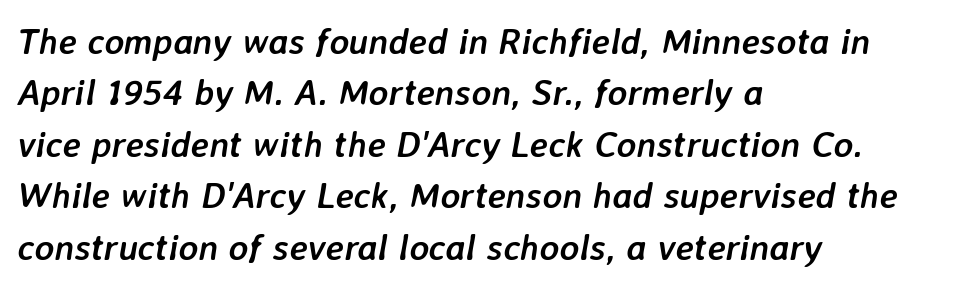
Spacing between characters is what you'd get straight out of the box. The words here are not underlined. The passage shown is typed in a proportional face where columns would drift. The rendering uses a moderate line-height, typical for paragraphs. Stroke thickness is high; the sample reads as a true bold. Does the lettering tilt? It does — this is italic.
